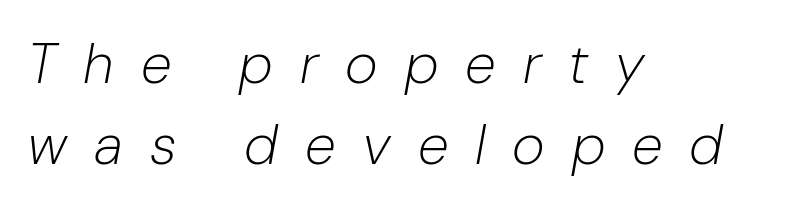
Varying glyph widths throughout — classic text-font behaviour. The ragged edge is on the right, which tells us the setting is flush left. The specimen reads as italic at a glance. Is the stroke heavy? The answer is a plain regular-or-lighter. The letters are spread apart with noticeably loose tracking. The specimen omits any rule beneath the text block's lines.
